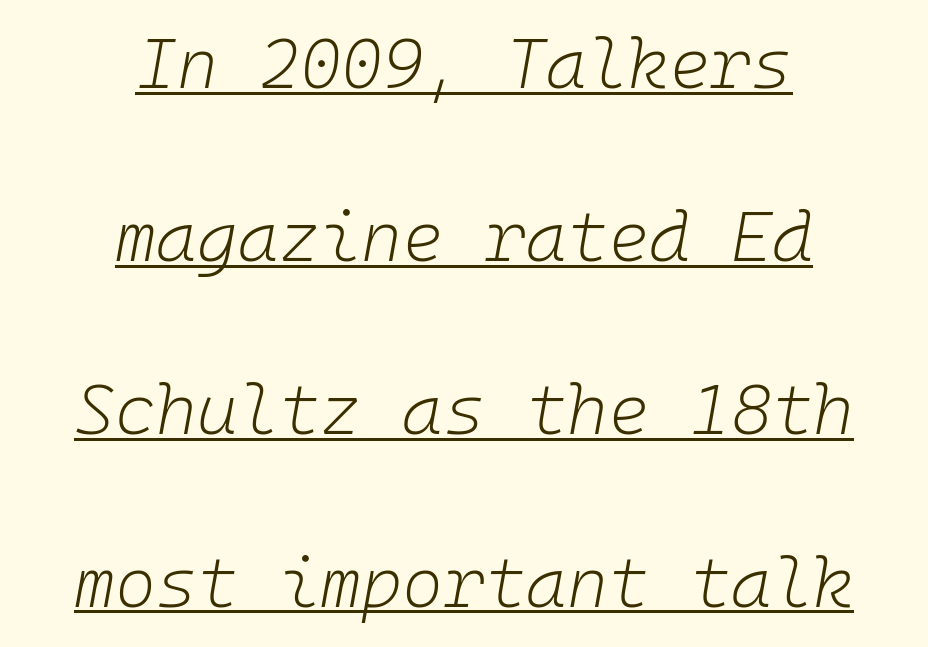
The image shows 70 px light type, italic (leaning right), monospaced; set centered, loose line spacing (2.47x), normal letter spacing, underlined; low stroke contrast and a medium x-height.
